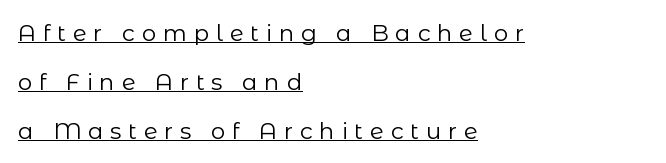
{"italic": "no", "bold": "no", "underline": "yes", "align": "left", "line_spacing": "loose", "line_spacing_ratio": 2.13, "letter_spacing": "wide", "letter_spacing_em": 0.29, "glyph_px": 23}
